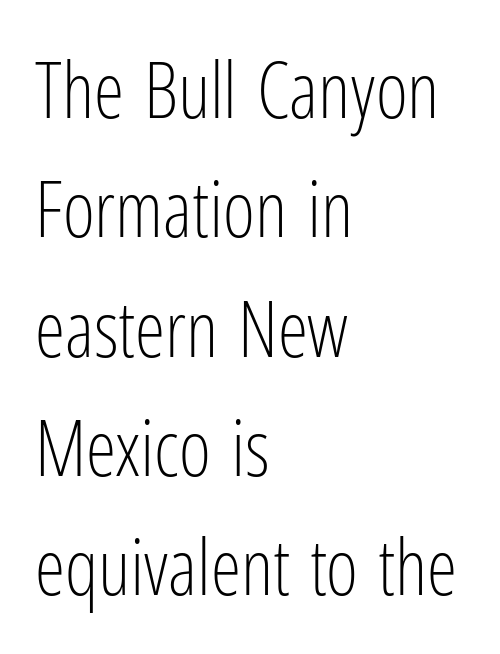
The lines sit at an ordinary, default distance from one another. Grotesque or geometric, the face here clearly has no serifs. Letters rest on an invisible, unmarked baseline. Words appear dense and cohesive because spacing is normal. A light-to-regular cut is what we see here. The specimen reads as upright at a glance.
